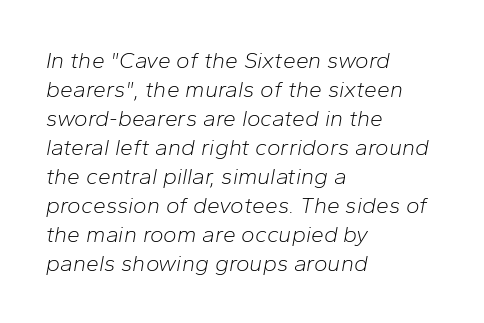
Q: Is the text bold? A: No.
Q: Is the text italic (slanted)? A: Yes, it leans right by about 10 degrees.
Q: Is the text underlined? A: No.
Q: How is the paragraph aligned? A: Left-aligned.
Q: Is the spacing between letters normal or unusually wide? A: Normal.
Q: Is the spacing between lines tight, normal or loose? A: Normal.
